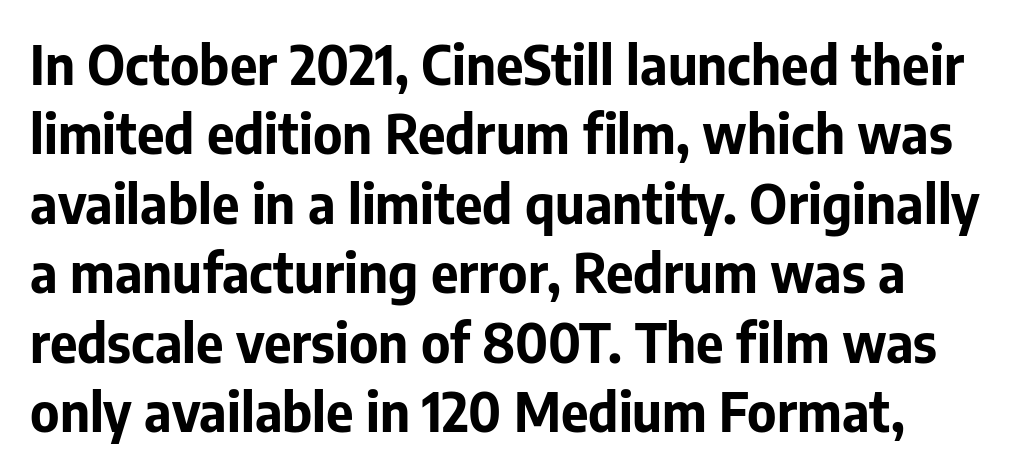
The image shows 53 px bold sans-serif type, upright; set normal line spacing (1.31x), normal letter spacing, not underlined; low stroke contrast and a medium x-height.
